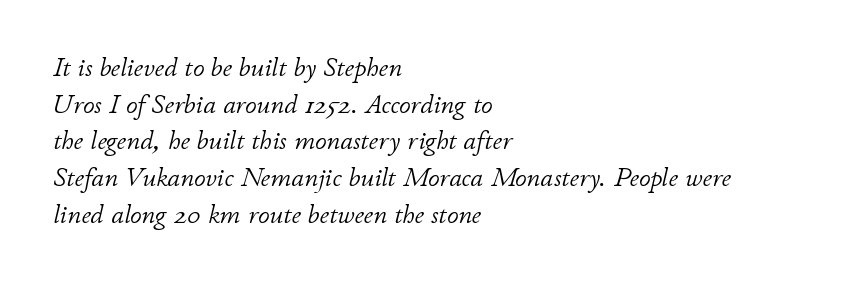
Q: Is the text bold? A: No.
Q: Is the text italic (slanted)? A: Yes, it leans right by about 11 degrees.
Q: Is the text underlined? A: No.
Q: How is the paragraph aligned? A: Left-aligned.
Q: Is the spacing between letters normal or unusually wide? A: Normal.
Q: Is the spacing between lines tight, normal or loose? A: Normal.
